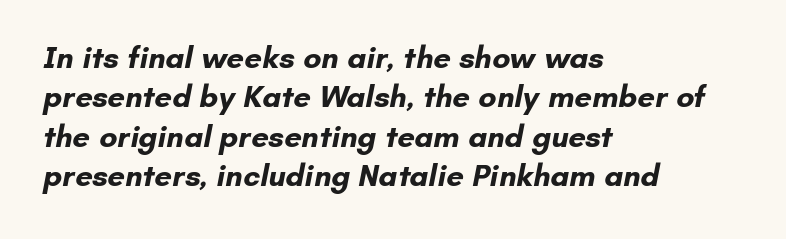
The image shows 31 px bold sans-serif type; set left-aligned, normal line spacing (1.27x), normal letter spacing, not underlined; low stroke contrast and a small x-height.
